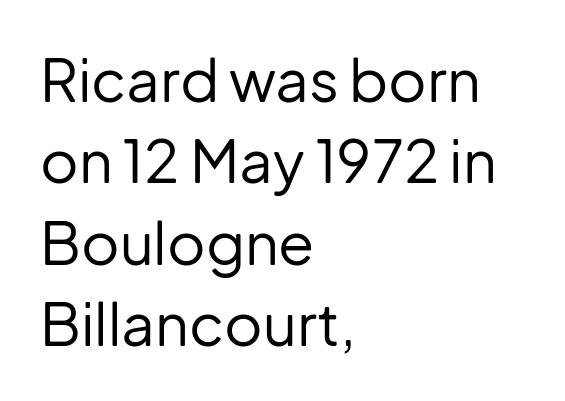
Q: Is the text bold? A: No.
Q: Is the text italic (slanted)? A: No, it is upright.
Q: Is the typeface a serif or a sans-serif typeface? A: Sans-serif.
Q: Is the text underlined? A: No.
Q: How is the paragraph aligned? A: Left-aligned.
Q: Is the spacing between letters normal or unusually wide? A: Normal.
Q: Is the spacing between lines tight, normal or loose? A: Normal.
Q: Width (condensed, normal, or wide)? A: Normal.
Q: Stroke contrast? A: Low.
Q: x-height? A: Medium.
Q: Monospaced? A: No.
